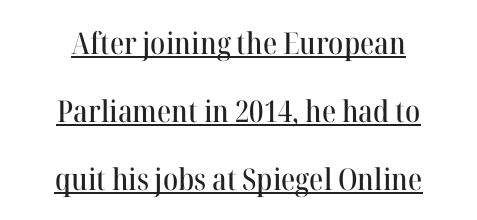
Q: Is the text italic (slanted)? A: No, it is upright.
Q: Is the typeface a serif or a sans-serif typeface? A: Serif.
Q: Is the text underlined? A: Yes.
Q: How is the paragraph aligned? A: Centered.
Q: Is the spacing between letters normal or unusually wide? A: Normal.
Q: Is the spacing between lines tight, normal or loose? A: Loose.
Q: Width (condensed, normal, or wide)? A: Normal.
Q: Stroke contrast? A: High.
Q: x-height? A: Medium.
Q: Monospaced? A: No.
